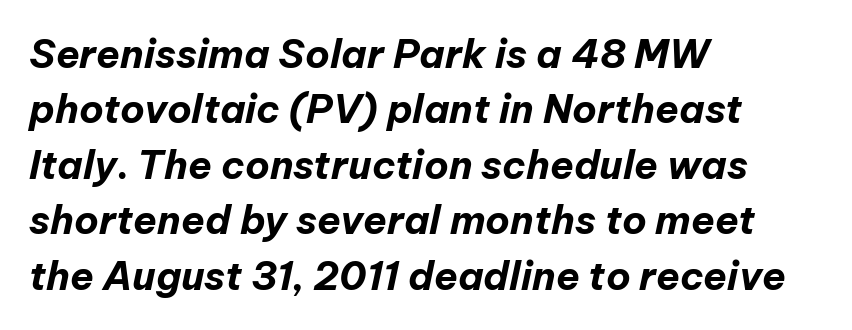
Q: Is the text bold? A: Yes.
Q: Is the text italic (slanted)? A: Yes, it leans right by about 12 degrees.
Q: Is the text underlined? A: No.
Q: How is the paragraph aligned? A: Left-aligned.
Q: Is the spacing between letters normal or unusually wide? A: Normal.
Q: Is the spacing between lines tight, normal or loose? A: Normal.
Q: Width (condensed, normal, or wide)? A: Normal.
Q: Stroke contrast? A: Low.
Q: x-height? A: Medium.
Q: Monospaced? A: No.
